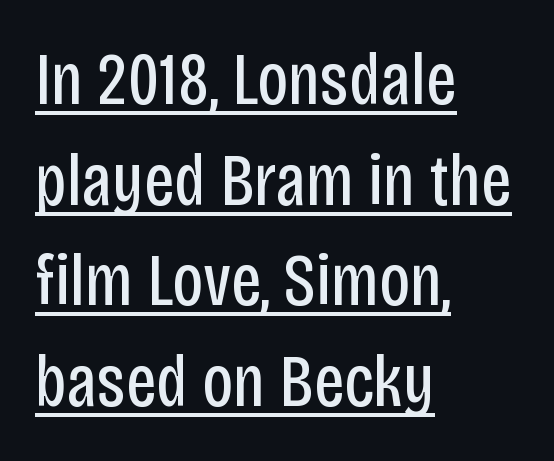
The image shows 74 px regular-weight, condensed sans-serif type, upright; set left-aligned, normal line spacing (1.36x), normal letter spacing, underlined; low stroke contrast and a large x-height.
